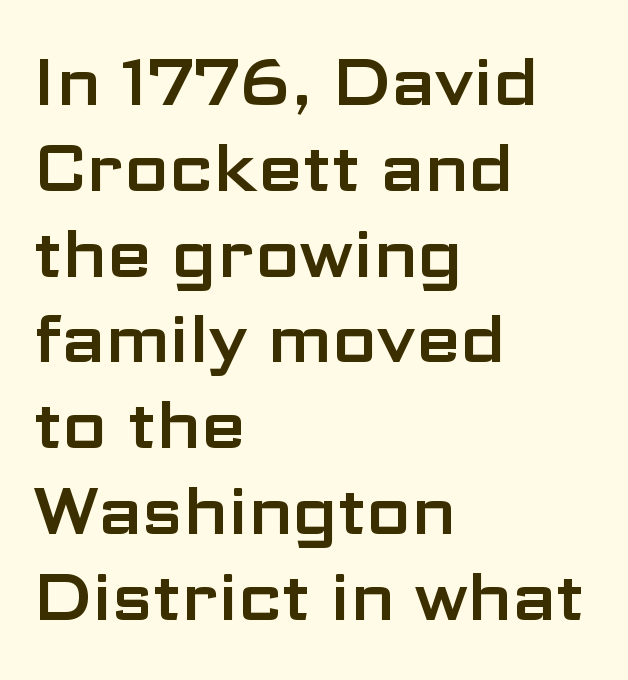
The image shows 65 px wide sans-serif type, upright; set left-aligned, normal line spacing (1.32x), normal letter spacing, not underlined; low stroke contrast and a medium x-height.
